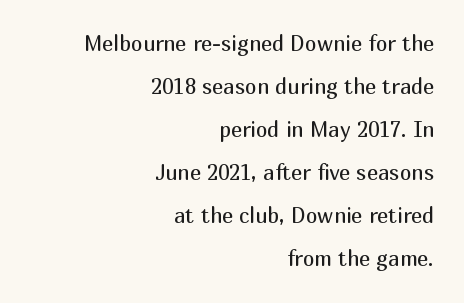
The image shows 21 px text type, upright; set right-aligned, loose line spacing (2.05x), normal letter spacing, not underlined.
